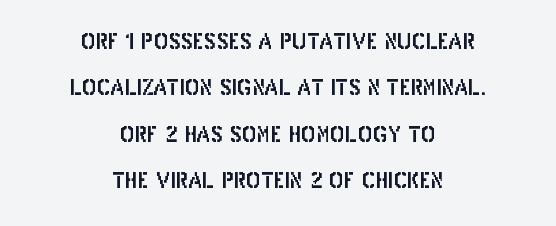
The image shows 22 px text type, upright; set centered, loose line spacing (2.11x), normal letter spacing, not underlined.
